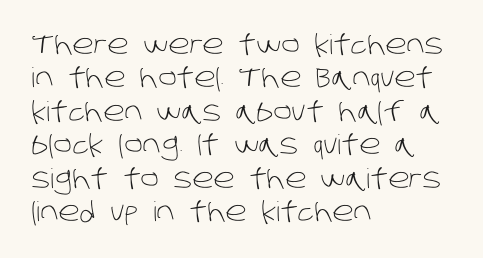
Q: Is the text bold? A: No.
Q: Is the text underlined? A: No.
Q: How is the paragraph aligned? A: Left-aligned.
Q: Is the spacing between letters normal or unusually wide? A: Normal.
